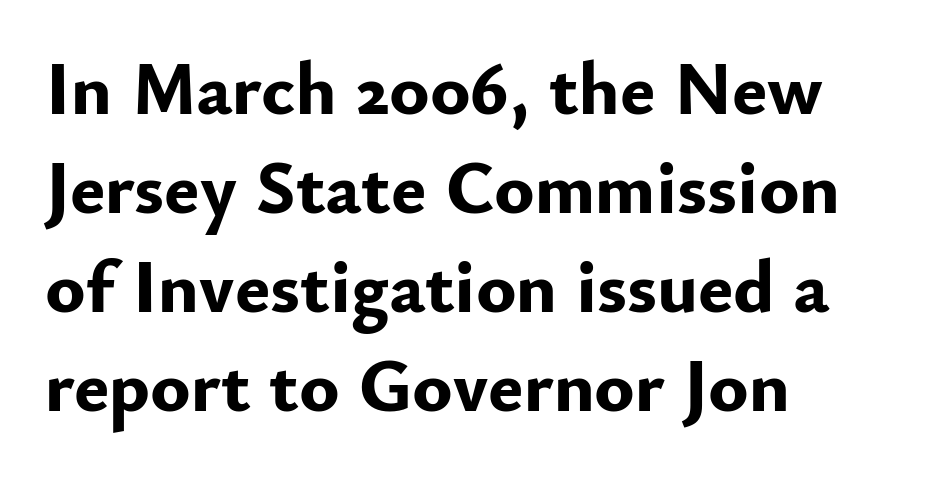
Interline gaps are of average width in this sample. As a designer I'd log this as weight 700, bold. What stands out about the letter spacing? Nothing — it is the standard amount. A roman cut, with each character standing at attention. Words float on clear page, feet unadorned. The face used here is proportionally spaced, like ordinary book or web type.
